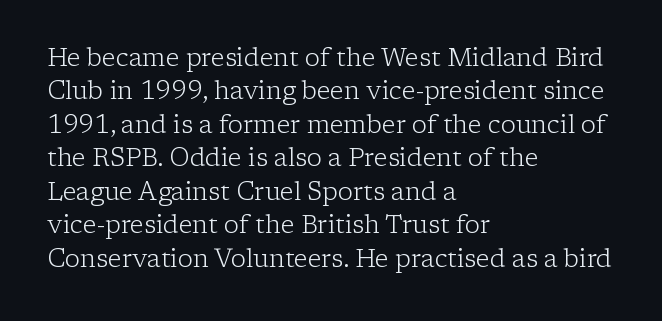
The image shows 25 px text type, upright; set left-aligned, normal line spacing (1.34x), normal letter spacing, not underlined.
